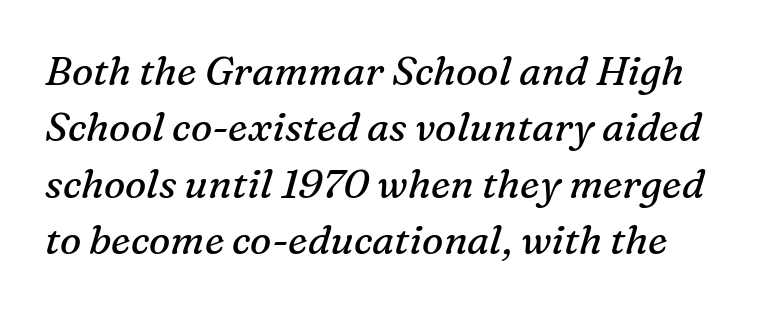
Is the letter spacing exaggerated? No — it looks like the ordinary default. Character widths vary here, with narrow letters taking less room than wide ones. Italic: yes, the glyphs are oblique. The line-height multiplier appears to be the usual default. On a weight scale, this lands at 450 or below. Little horizontal feet cap the strokes, marking this as serif type.
